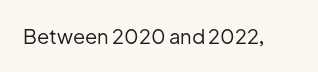
Q: Is the text bold? A: No.
Q: Is the text italic (slanted)? A: No, it is upright.
Q: Is the text underlined? A: No.
Q: Is the spacing between letters normal or unusually wide? A: Normal.
